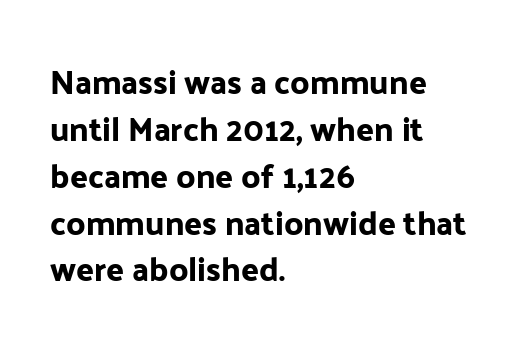
The baseline area is clear. Letterform terminals end flat and unadorned throughout the passage. The block of text has a typical density, with ordinary space between rows. Think of a printed novel: that variable character pitch is what you see here. In CSS terms this would be text-align: left. Ascenders rise straight up at ninety degrees.
